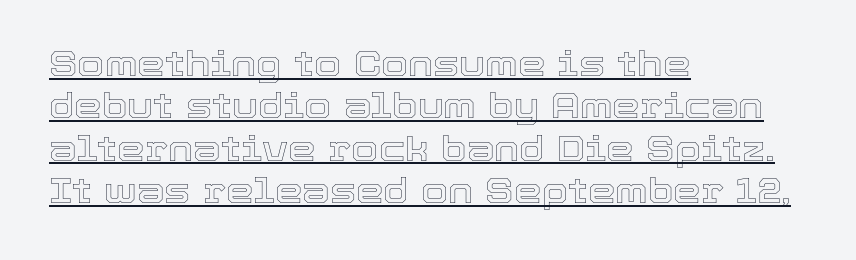
The image shows 35 px text type, upright; set left-aligned, line spacing 1.21x, normal letter spacing, underlined; a medium x-height.
